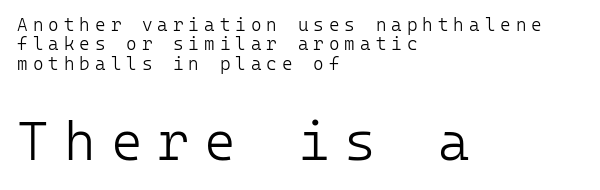
Q: Is the text bold? A: No.
Q: Is the text italic (slanted)? A: No, it is upright.
Q: Is the typeface a serif or a sans-serif typeface? A: Sans-serif.
Q: Is the text underlined? A: No.
Q: How is the paragraph aligned? A: Left-aligned.
Q: Is the spacing between letters normal or unusually wide? A: Unusually wide.
Q: Is the spacing between lines tight, normal or loose? A: Tight.
Q: Which block of text is set in a larger size, the first (top) or the second (bottom)? A: The second (bottom) one.
Q: Width (condensed, normal, or wide)? A: Normal.
Q: Stroke contrast? A: Low.
Q: x-height? A: Medium.
Q: Monospaced? A: Yes.
